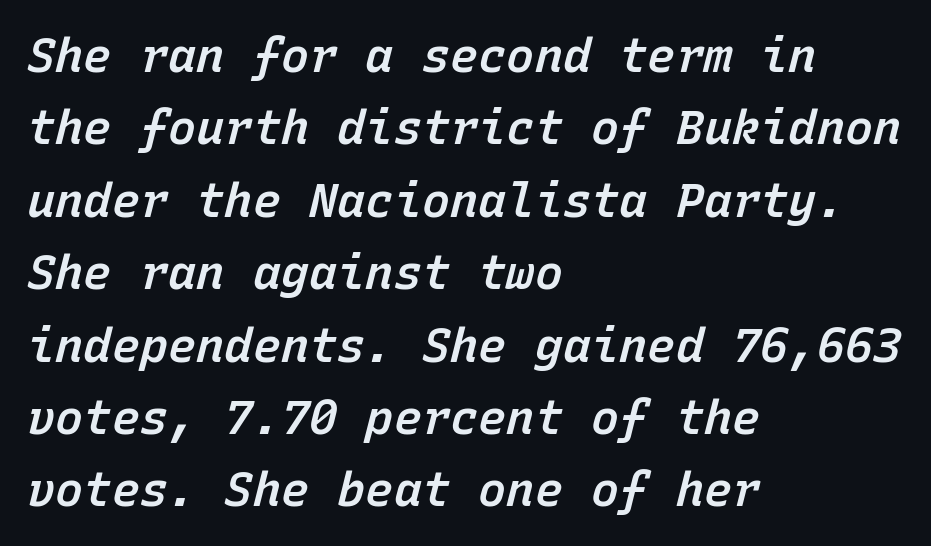
The image shows 47 px semibold type, italic (leaning right), monospaced; set left-aligned, normal line spacing (1.54x), normal letter spacing, not underlined; low stroke contrast and a medium x-height.
